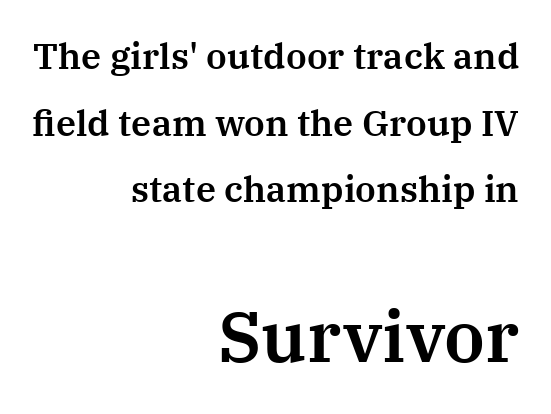
{"serif": "yes", "italic": "no", "width": "normal", "stroke_contrast": "medium", "x_height": "medium", "monospaced": "no", "underline": "no", "align": "right", "line_spacing_ratio": 1.85, "letter_spacing": "normal", "letter_spacing_em": 0.0, "larger_block": "second", "size_ratio": 1.97, "glyph_px": 71}
